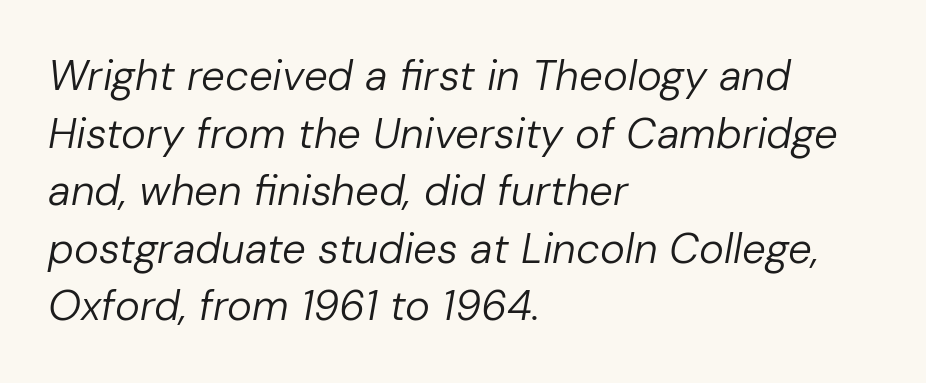
Q: Is the text bold? A: No.
Q: Is the text italic (slanted)? A: Yes, it leans right by about 10 degrees.
Q: Is the text underlined? A: No.
Q: How is the paragraph aligned? A: Left-aligned.
Q: Is the spacing between letters normal or unusually wide? A: Normal.
Q: Is the spacing between lines tight, normal or loose? A: Normal.
Q: Width (condensed, normal, or wide)? A: Normal.
Q: Stroke contrast? A: Low.
Q: x-height? A: Medium.
Q: Monospaced? A: No.
